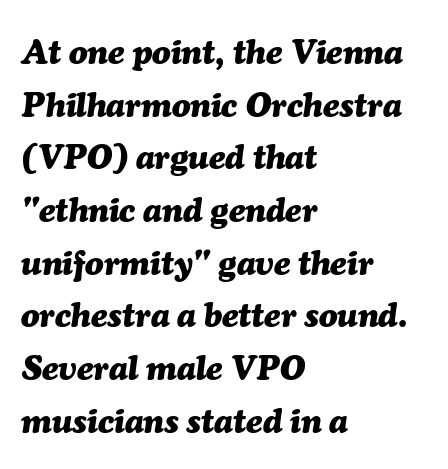
Words appear dense and cohesive because spacing is normal. These lines are rendered in a variable-pitch font. The letters are bold, with thick, heavy strokes. The compositor pushed each line to the left boundary. Italic? Definitely — the glyphs are oblique.
